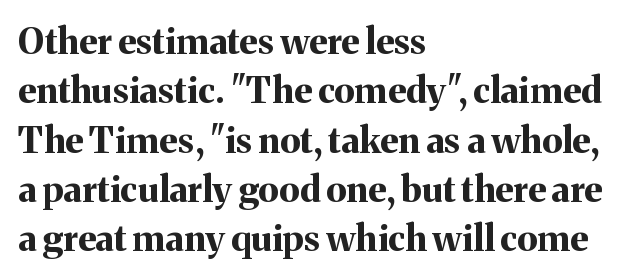
{"serif": "yes", "italic": "no", "bold": "yes", "weight": "bold", "width": "normal", "stroke_contrast": "medium", "x_height": "medium", "monospaced": "no", "underline": "no", "align": "left", "line_spacing": "normal", "line_spacing_ratio": 1.37, "letter_spacing": "normal", "letter_spacing_em": 0.0, "glyph_px": 36}
